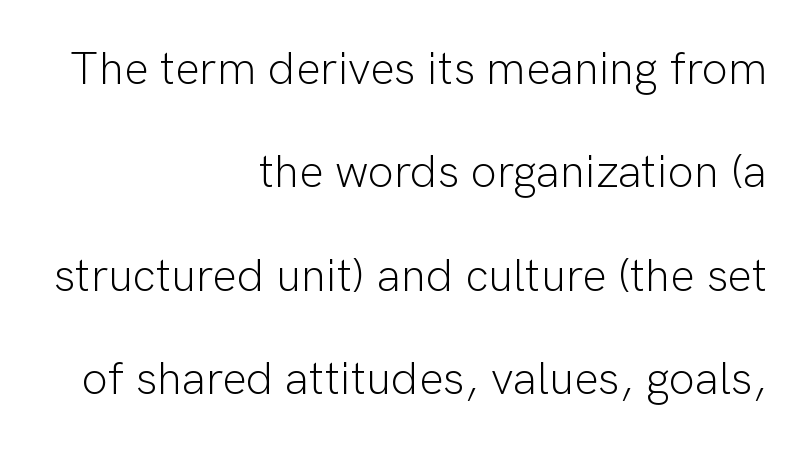
{"serif": "no", "italic": "no", "bold": "no", "weight": "light", "width": "normal", "stroke_contrast": "low", "x_height": "medium", "monospaced": "no", "underline": "no", "align": "right", "line_spacing": "loose", "line_spacing_ratio": 2.25, "letter_spacing": "normal", "letter_spacing_em": 0.0, "glyph_px": 46}
